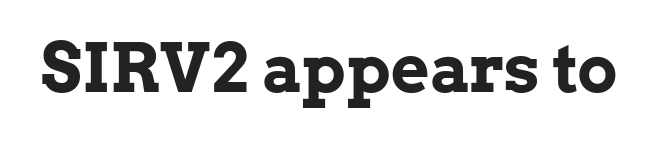
The image shows 67 px bold serif type, upright; set normal letter spacing, not underlined; low stroke contrast and a medium x-height.
